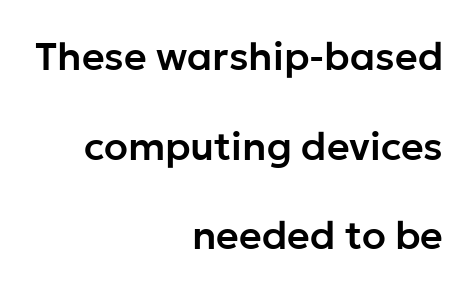
{"serif": "no", "italic": "no", "width": "normal", "stroke_contrast": "low", "x_height": "medium", "monospaced": "no", "underline": "no", "align": "right", "line_spacing": "loose", "line_spacing_ratio": 2.3, "letter_spacing": "normal", "letter_spacing_em": 0.0, "glyph_px": 39}
